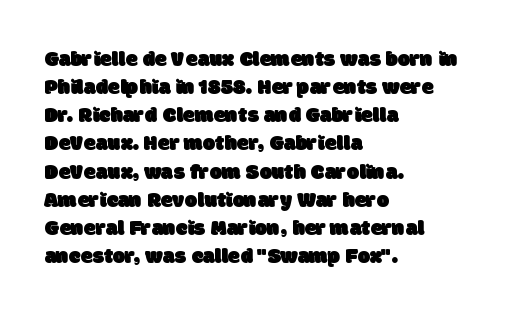
The image shows 22 px text type; set left-aligned, normal line spacing (1.28x), normal letter spacing, not underlined.
